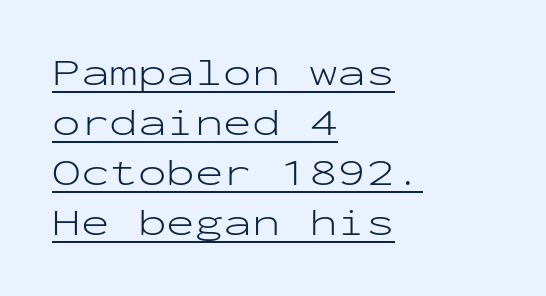
{"serif": "no", "italic": "no", "bold": "no", "weight": "light", "width": "wide", "stroke_contrast": "low", "x_height": "medium", "monospaced": "yes", "underline": "yes", "align": "left", "line_spacing": "normal", "line_spacing_ratio": 1.32, "letter_spacing": "normal", "letter_spacing_em": 0.0, "glyph_px": 38}
